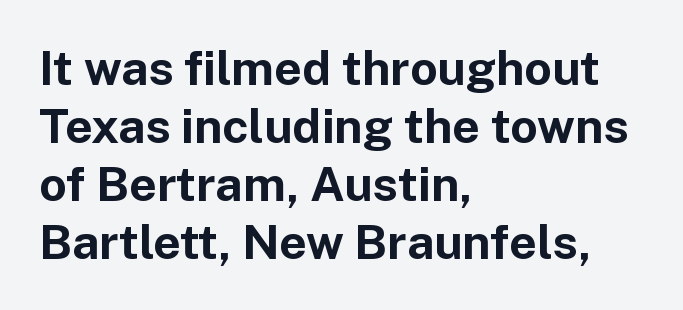
The image shows 48 px bold sans-serif type, upright; set left-aligned, line spacing 1.21x, normal letter spacing, not underlined; low stroke contrast and a medium x-height.
